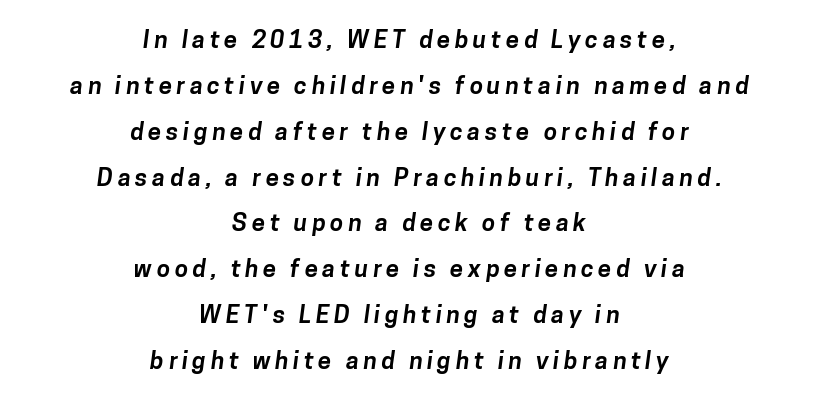
The image shows 24 px bold type; set centered, loose line spacing (1.91x), not underlined.
